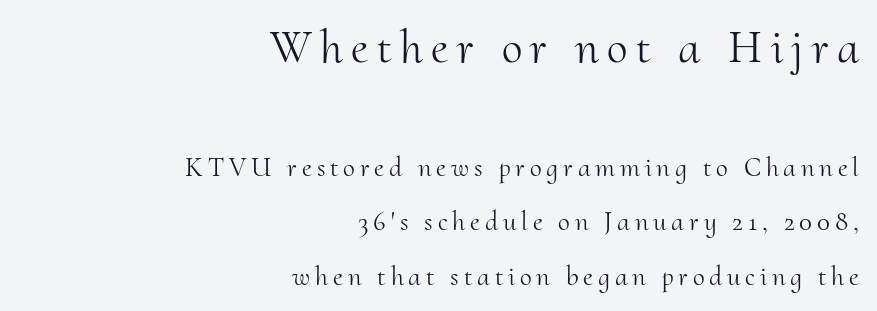
{"serif": "yes", "italic": "no", "bold": "no", "weight": "light", "width": "normal", "stroke_contrast": "medium", "x_height": "small", "monospaced": "no", "underline": "no", "align": "right", "line_spacing": "loose", "line_spacing_ratio": 2.02, "larger_block": "first", "size_ratio": 1.74, "glyph_px": 47}
